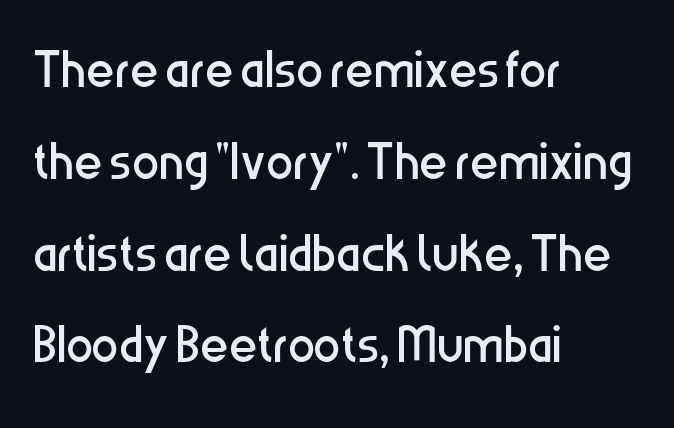
{"serif": "no", "italic": "no", "bold": "no", "weight": "regular", "width": "condensed", "stroke_contrast": "low", "x_height": "medium", "monospaced": "no", "underline": "no", "align": "left", "line_spacing": "normal", "line_spacing_ratio": 1.35, "letter_spacing": "normal", "letter_spacing_em": 0.0, "glyph_px": 68}
